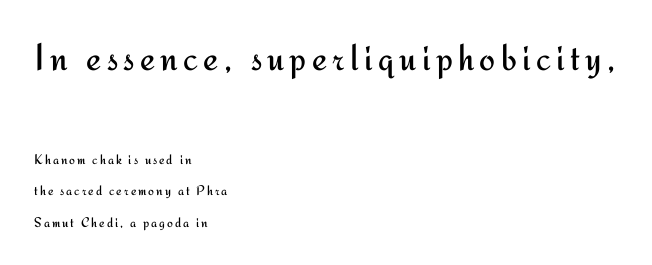
Q: Is the text bold? A: No.
Q: Is the text italic (slanted)? A: No, it is upright.
Q: Is the typeface a serif or a sans-serif typeface? A: Sans-serif.
Q: Is the text underlined? A: No.
Q: How is the paragraph aligned? A: Left-aligned.
Q: Is the spacing between lines tight, normal or loose? A: Loose.
Q: Which block of text is set in a larger size, the first (top) or the second (bottom)? A: The first (top) one.
Q: Width (condensed, normal, or wide)? A: Normal.
Q: Stroke contrast? A: Medium.
Q: x-height? A: Small.
Q: Monospaced? A: No.
